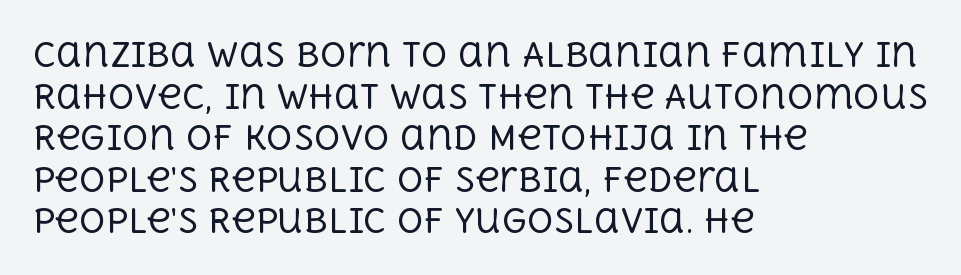
The image shows 33 px regular-weight serif type, upright; set left-aligned, normal line spacing (1.26x), normal letter spacing, not underlined; a large x-height.
